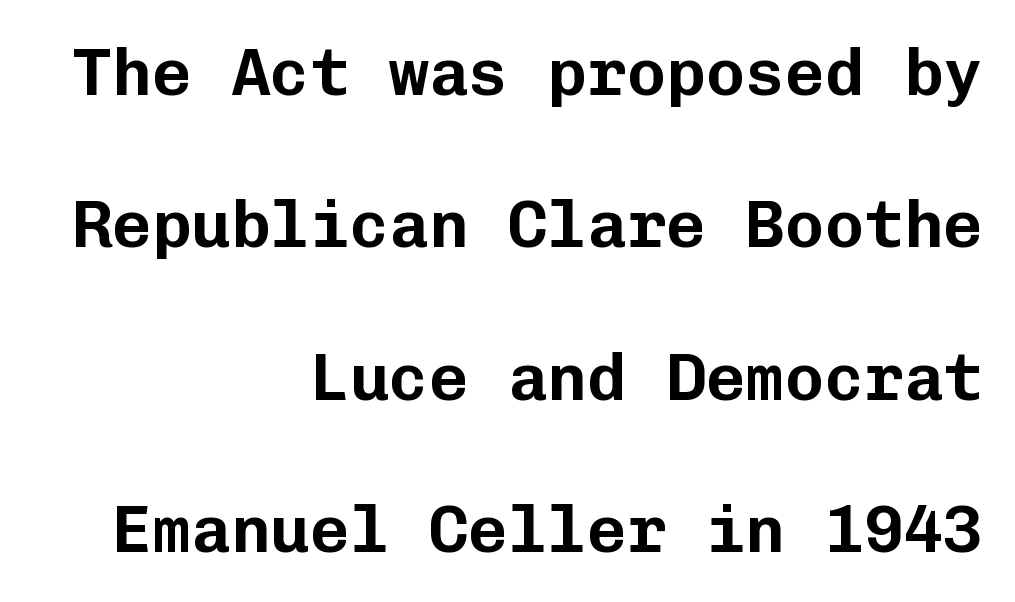
Q: Is the text italic (slanted)? A: No, it is upright.
Q: Is the typeface a serif or a sans-serif typeface? A: Sans-serif.
Q: Is the text underlined? A: No.
Q: How is the paragraph aligned? A: Right-aligned.
Q: Is the spacing between letters normal or unusually wide? A: Normal.
Q: Is the spacing between lines tight, normal or loose? A: Loose.
Q: Width (condensed, normal, or wide)? A: Normal.
Q: Stroke contrast? A: Low.
Q: x-height? A: Medium.
Q: Monospaced? A: Yes.
